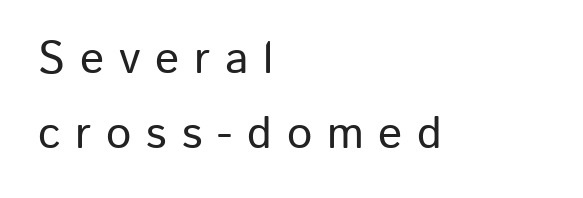
{"serif": "no", "italic": "no", "width": "normal", "stroke_contrast": "low", "x_height": "medium", "monospaced": "no", "underline": "no", "align": "left", "line_spacing": "normal", "line_spacing_ratio": 1.67, "letter_spacing": "wide", "letter_spacing_em": 0.33, "glyph_px": 45}
